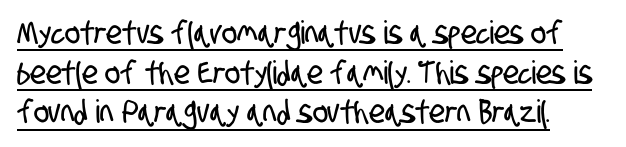
Nope, no serifs anywhere on these letters. Emphasis is given by a line drawn under the lettering. Think of a printed novel: that variable character pitch is what you see here. You could call the tracking neutral — neither tight nor loose.
